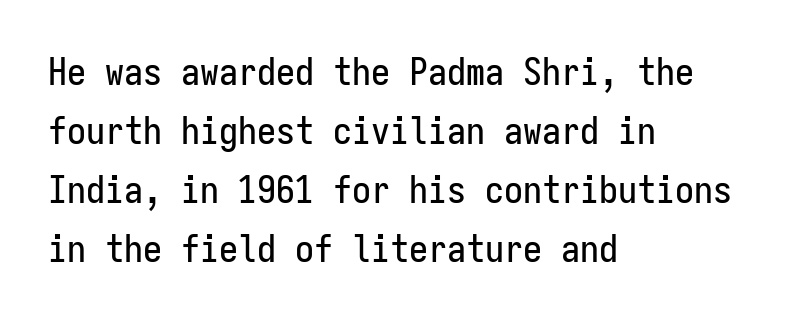
Anything drawn beneath the words? Only blank space. Notice how descenders clear the ascenders below comfortably — that's standard leading. Style check: upright. Does the copy run flush right? No — it runs flush left. Letterform terminals end flat and unadorned throughout the passage. Caption: standard tracking, unaltered.
